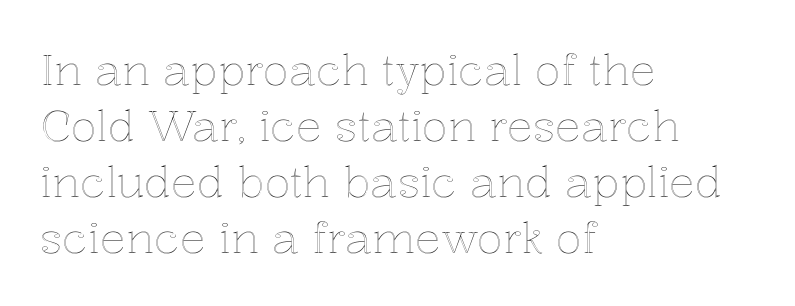
Q: Is the text italic (slanted)? A: No, it is upright.
Q: Is the text underlined? A: No.
Q: How is the paragraph aligned? A: Left-aligned.
Q: Is the spacing between letters normal or unusually wide? A: Normal.
Q: Is the spacing between lines tight, normal or loose? A: Normal.
Q: Width (condensed, normal, or wide)? A: Normal.
Q: x-height? A: Medium.
Q: Monospaced? A: No.
